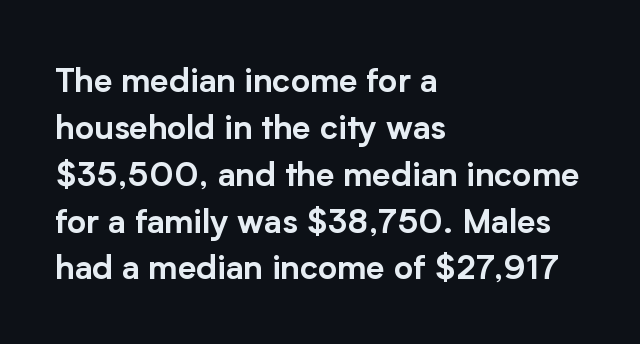
The baseline area is clear. Letterform terminals end flat and unadorned throughout the passage. The block of text has a typical density, with ordinary space between rows. Think of a printed novel: that variable character pitch is what you see here. In CSS terms this would be text-align: left. Ascenders rise straight up at ninety degrees.
